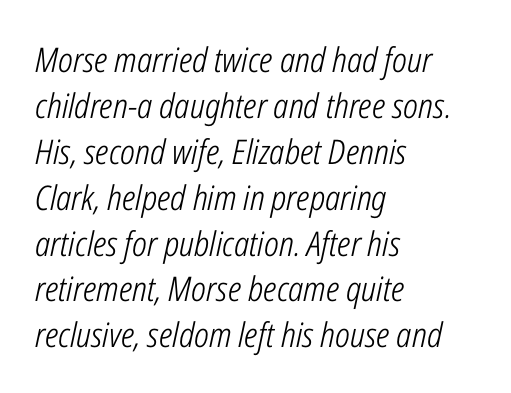
Q: Is the text bold? A: No.
Q: Is the text italic (slanted)? A: Yes, it leans right by about 12 degrees.
Q: Is the text underlined? A: No.
Q: How is the paragraph aligned? A: Left-aligned.
Q: Is the spacing between letters normal or unusually wide? A: Normal.
Q: Is the spacing between lines tight, normal or loose? A: Normal.
Q: Width (condensed, normal, or wide)? A: Condensed.
Q: Stroke contrast? A: Low.
Q: x-height? A: Medium.
Q: Monospaced? A: No.
